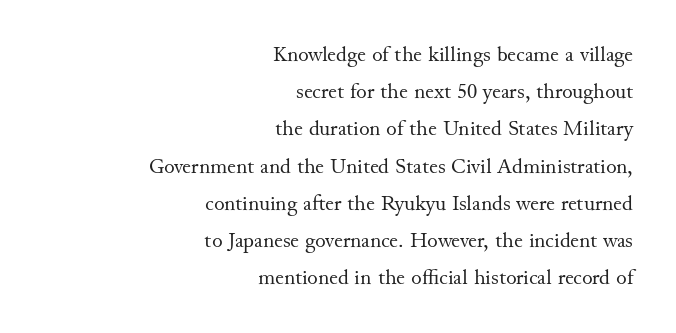
{"italic": "no", "bold": "no", "underline": "no", "align": "right", "line_spacing": "normal", "line_spacing_ratio": 1.69, "letter_spacing": "normal", "letter_spacing_em": 0.0, "glyph_px": 22}
